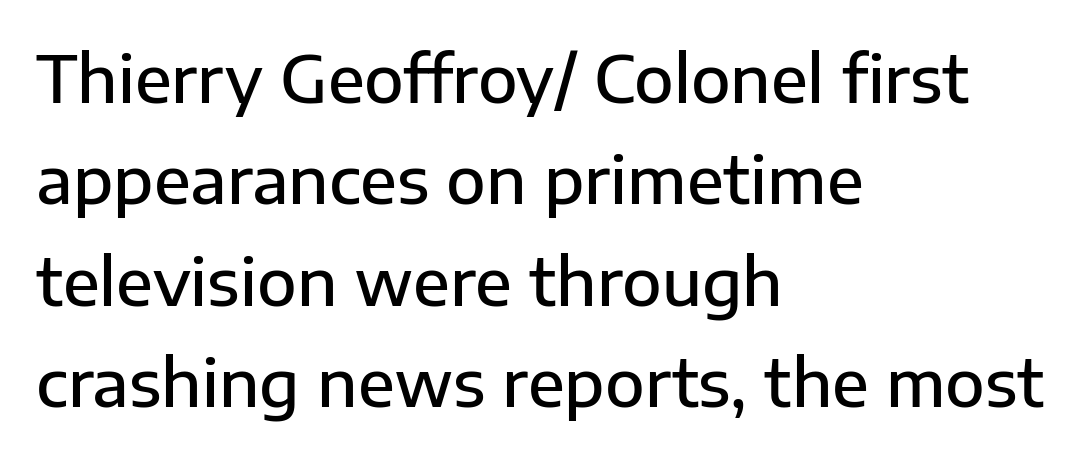
Letter spacing: default. Regarding leading, the lines here are spaced in the standard way. Italic: no, the glyphs are upright roman. Casual observation: everything's shoved over to the left. Spacing verdict: proportional, widths tailored to each character. The string is rendered with underlining switched off.
